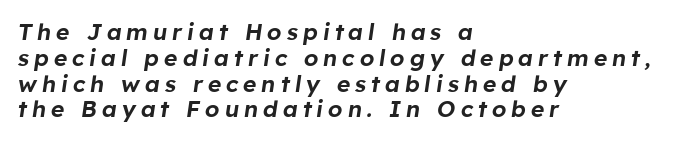
The strip under each line holds only bare page. The letters are slanted; this is an italic face. Typeset ragged right — the left edge is the straight one. Honestly, the letter spacing is so wide it's the main thing you notice.
